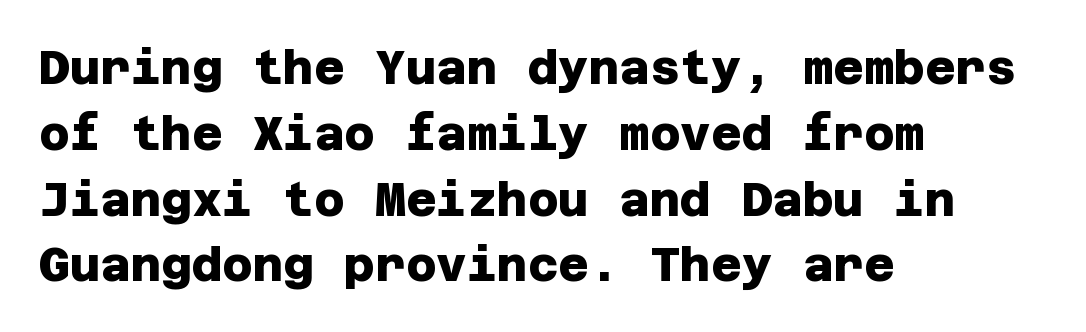
The image shows 47 px heavy sans-serif type; set left-aligned, normal line spacing (1.4x), normal letter spacing, not underlined; low stroke contrast and a large x-height.
